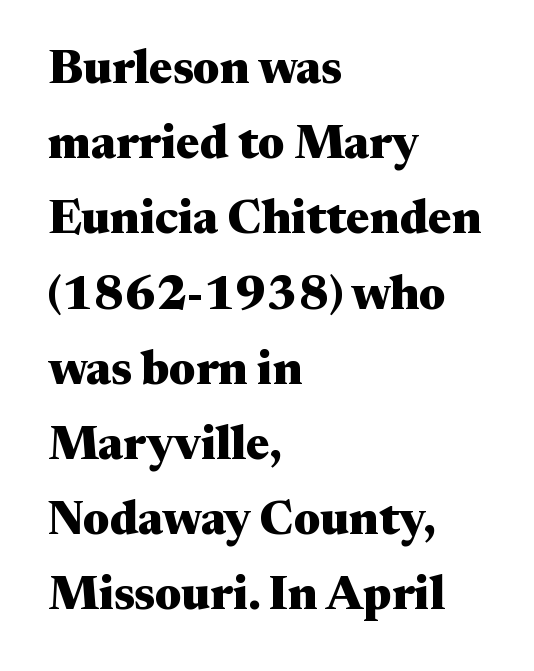
{"serif": "yes", "italic": "no", "bold": "yes", "weight": "heavy", "width": "wide", "stroke_contrast": "medium", "x_height": "medium", "monospaced": "no", "underline": "no", "align": "left", "line_spacing": "normal", "line_spacing_ratio": 1.6, "letter_spacing": "normal", "letter_spacing_em": 0.0, "glyph_px": 47}
